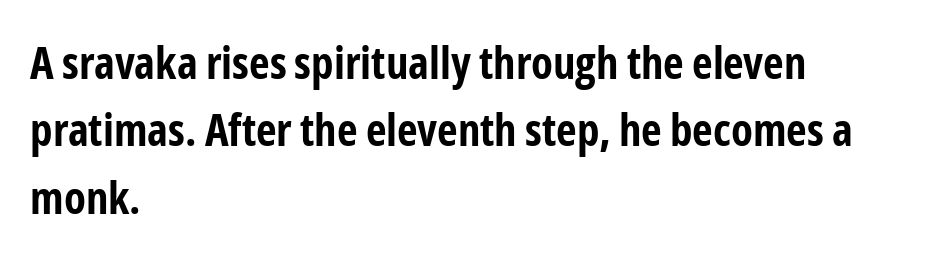
Q: Is the text bold? A: Yes.
Q: Is the text italic (slanted)? A: No, it is upright.
Q: Is the typeface a serif or a sans-serif typeface? A: Sans-serif.
Q: Is the text underlined? A: No.
Q: How is the paragraph aligned? A: Left-aligned.
Q: Is the spacing between letters normal or unusually wide? A: Normal.
Q: Is the spacing between lines tight, normal or loose? A: Normal.
Q: Width (condensed, normal, or wide)? A: Condensed.
Q: Stroke contrast? A: Low.
Q: x-height? A: Medium.
Q: Monospaced? A: No.
